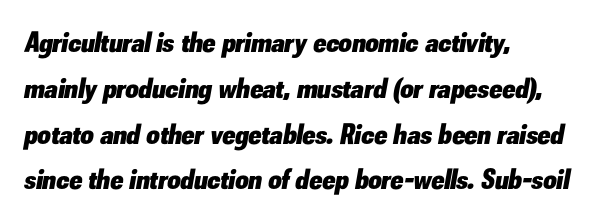
The image shows 29 px heavy type, italic (leaning right); set left-aligned, normal line spacing (1.58x), normal letter spacing, not underlined; low stroke contrast and a small x-height.
